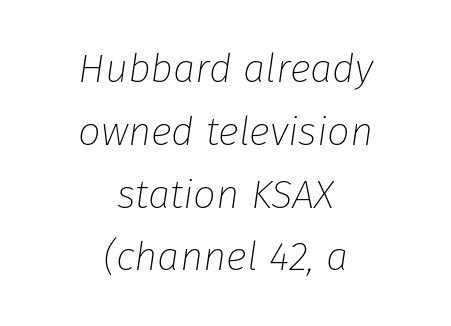
The image shows 40 px thin type, italic (leaning right); set centered, normal line spacing (1.57x), normal letter spacing, not underlined; low stroke contrast and a medium x-height.
